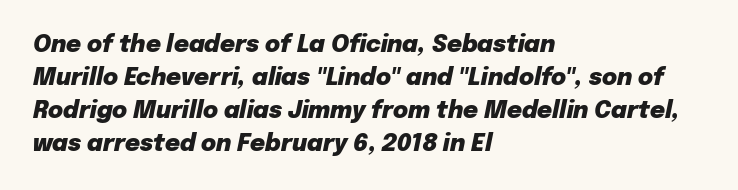
In terms of posture, this sample is oblique. What stands out about the letter spacing? Nothing — it is the standard amount. A classic flush-left, rag-right setting is used for this passage. What weight is shown? A full bold with thick strokes.
